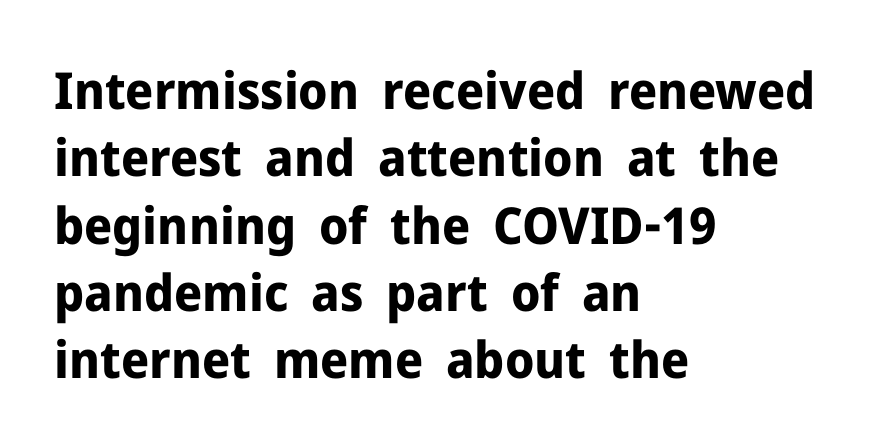
{"serif": "no", "italic": "no", "bold": "yes", "weight": "bold", "width": "normal", "stroke_contrast": "low", "x_height": "medium", "monospaced": "no", "underline": "no", "align": "left", "line_spacing": "normal", "line_spacing_ratio": 1.32, "letter_spacing": "normal", "letter_spacing_em": 0.0, "glyph_px": 51}
